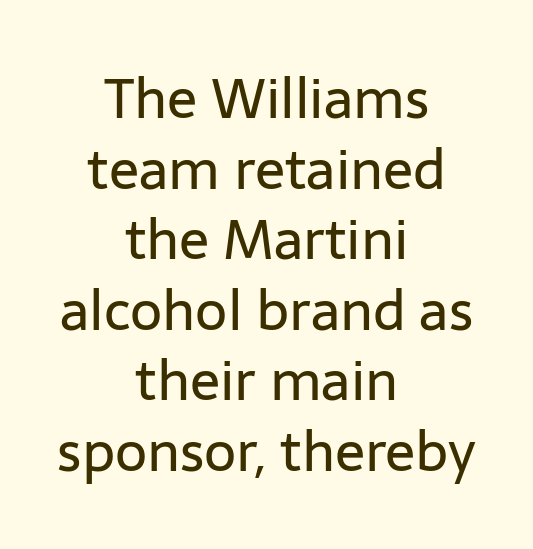
The image shows 56 px regular-weight sans-serif type, upright; set centered, normal line spacing (1.26x), normal letter spacing, not underlined; low stroke contrast and a medium x-height.
